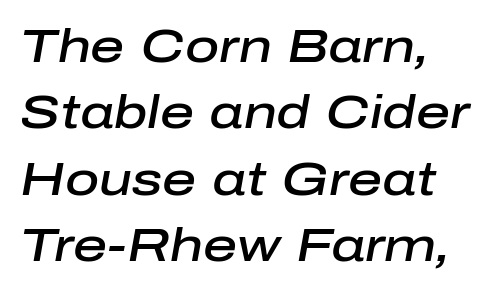
The image shows 47 px semibold type, italic (leaning right); set left-aligned, normal line spacing (1.41x), normal letter spacing, not underlined; low stroke contrast and a medium x-height.
